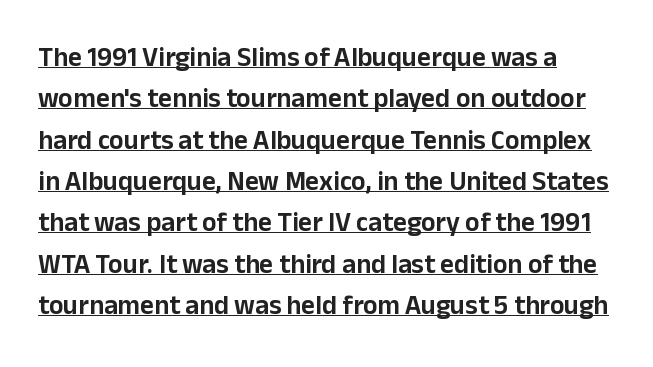
{"italic": "no", "underline": "yes", "align": "left", "line_spacing": "normal", "line_spacing_ratio": 1.53, "letter_spacing": "normal", "letter_spacing_em": 0.0, "glyph_px": 27}
